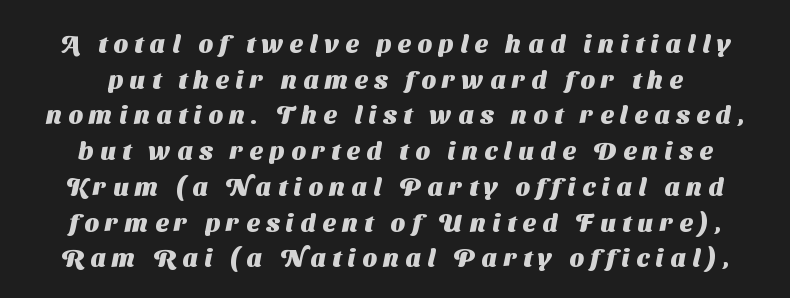
Glyph-to-glyph distance is far greater than everyday printed text. Look at the stroke-to-counter ratio: heavy, a bold. Unmarked baselines from the first word to the last. Regarding leading, the lines here are spaced in the standard way.
